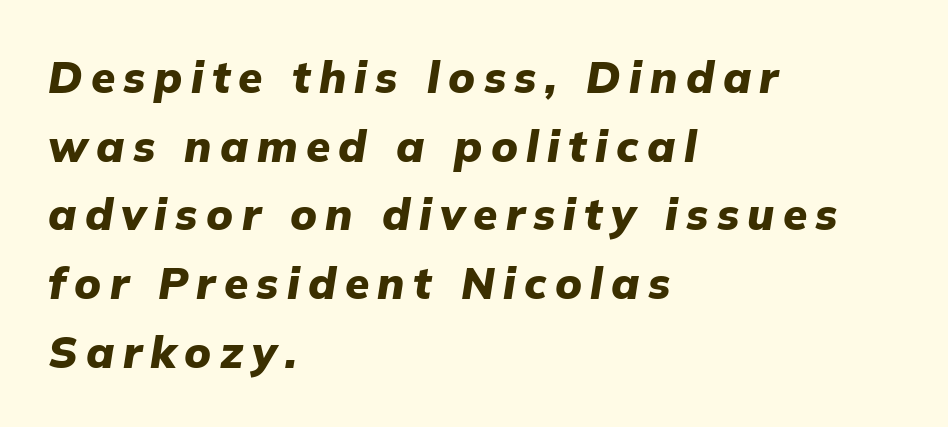
{"italic": "yes", "lean": "right", "slant_degrees": 9, "bold": "yes", "weight": "heavy", "width": "normal", "stroke_contrast": "low", "x_height": "medium", "monospaced": "no", "underline": "no", "align": "left", "line_spacing": "normal", "line_spacing_ratio": 1.56, "glyph_px": 44}
